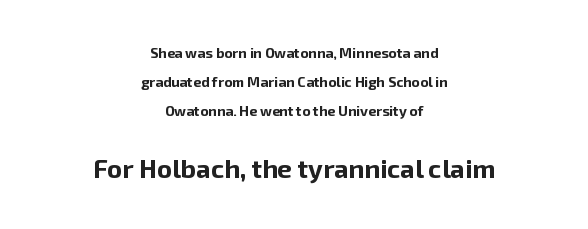
The image shows 26 px bold type, upright; set centered, loose line spacing (2.08x), normal letter spacing, not underlined; the second (bottom) block is 1.86x larger.
